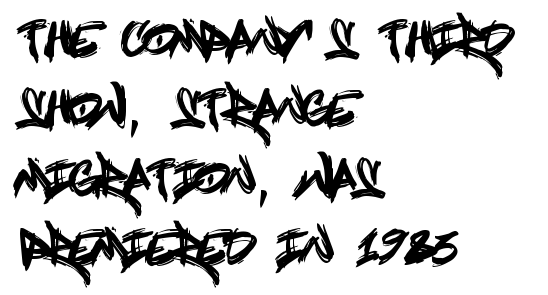
The image shows 46 px condensed sans-serif type; set left-aligned, normal line spacing (1.51x), normal letter spacing, not underlined; a large x-height.
